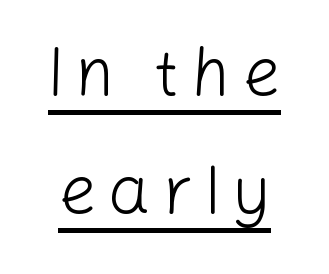
Stems here are at most as thick as an everyday book face. Looks like regular typesetting: each glyph gets only the width it needs. The typography opts for an upright posture over an oblique one. Typographically, this falls in the sans-serif category.
